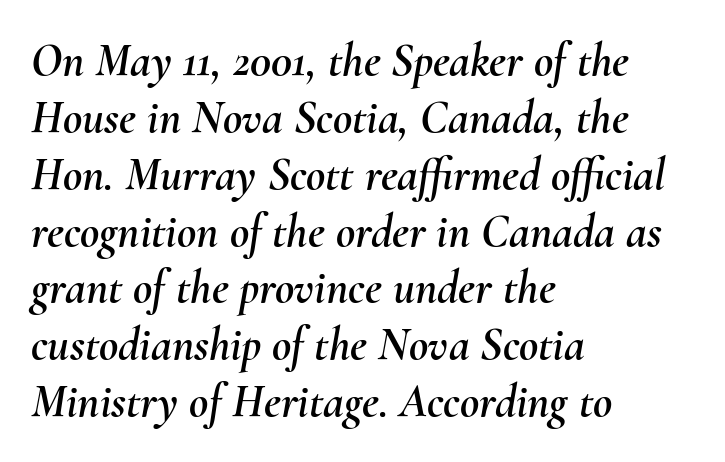
Q: Is the text italic (slanted)? A: Yes, it leans right by about 10 degrees.
Q: Is the text underlined? A: No.
Q: How is the paragraph aligned? A: Left-aligned.
Q: Is the spacing between letters normal or unusually wide? A: Normal.
Q: Width (condensed, normal, or wide)? A: Normal.
Q: Stroke contrast? A: Medium.
Q: x-height? A: Small.
Q: Monospaced? A: No.
